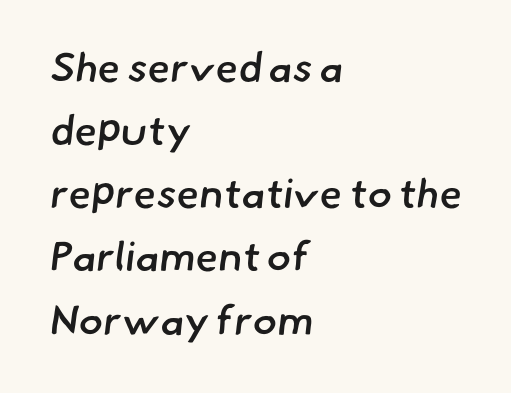
{"serif": "no", "bold": "semi", "weight": "semibold", "width": "normal", "stroke_contrast": "low", "x_height": "small", "monospaced": "no", "underline": "no", "align": "left", "line_spacing": "normal", "line_spacing_ratio": 1.54, "letter_spacing": "normal", "letter_spacing_em": 0.0, "glyph_px": 41}
